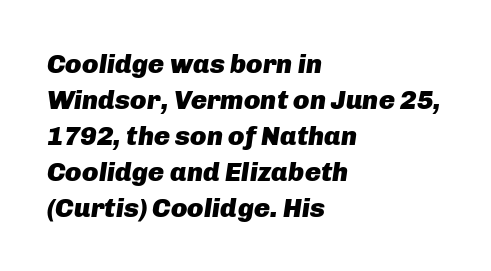
Q: Is the text bold? A: Yes.
Q: Is the text italic (slanted)? A: Yes, it leans right by about 8 degrees.
Q: Is the text underlined? A: No.
Q: How is the paragraph aligned? A: Left-aligned.
Q: Is the spacing between letters normal or unusually wide? A: Normal.
Q: Is the spacing between lines tight, normal or loose? A: Normal.
